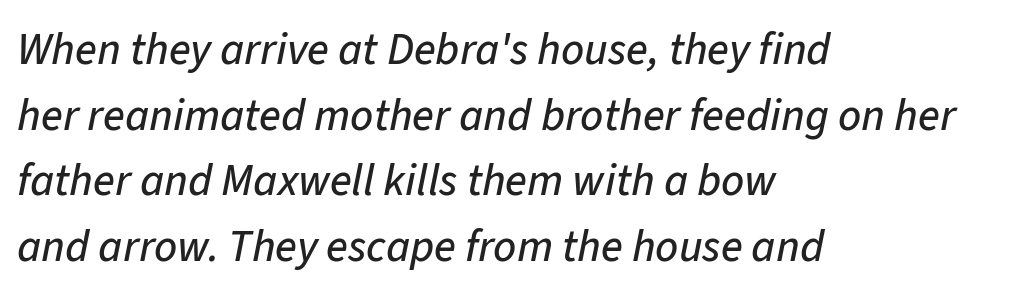
Q: Is the text italic (slanted)? A: Yes, it leans right by about 11 degrees.
Q: Is the text underlined? A: No.
Q: How is the paragraph aligned? A: Left-aligned.
Q: Is the spacing between letters normal or unusually wide? A: Normal.
Q: Is the spacing between lines tight, normal or loose? A: Normal.
Q: Width (condensed, normal, or wide)? A: Normal.
Q: Stroke contrast? A: Low.
Q: x-height? A: Medium.
Q: Monospaced? A: No.
